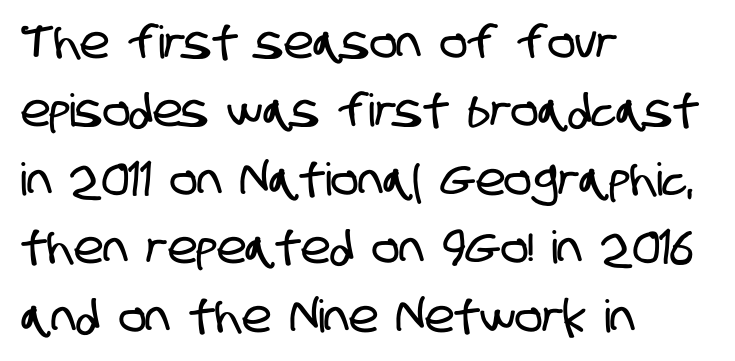
Q: Is the typeface a serif or a sans-serif typeface? A: Sans-serif.
Q: Is the text underlined? A: No.
Q: How is the paragraph aligned? A: Left-aligned.
Q: Is the spacing between letters normal or unusually wide? A: Normal.
Q: Is the spacing between lines tight, normal or loose? A: Normal.
Q: Width (condensed, normal, or wide)? A: Condensed.
Q: Stroke contrast? A: Low.
Q: x-height? A: Large.
Q: Monospaced? A: No.
